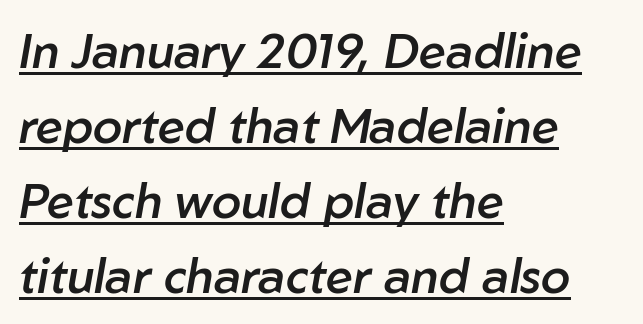
The image shows 48 px semibold type, italic (leaning right); set left-aligned, normal line spacing (1.56x), normal letter spacing, underlined; low stroke contrast and a medium x-height.
